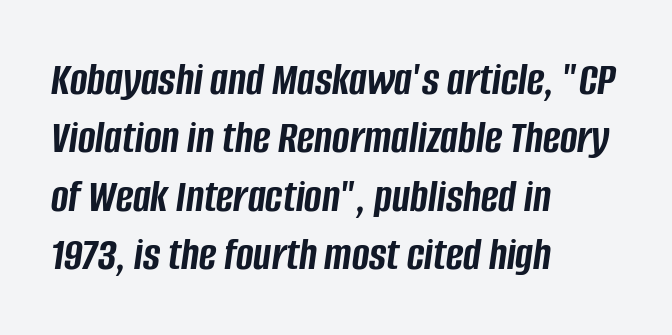
Think of a printed novel: that variable character pitch is what you see here. A bare baseline throughout the passage. The font's italic variant was chosen for this text. Compared with typical body copy, the letter spacing here is the same. The rendering anchors every line to the left-hand side.
